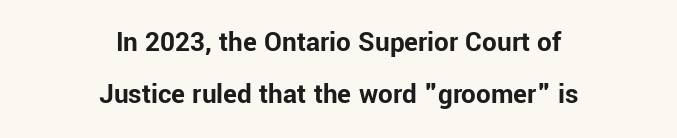
{"serif": "no", "italic": "no", "bold": "yes", "weight": "bold", "width": "normal", "stroke_contrast": "low", "x_height": "medium", "monospaced": "no", "underline": "no", "align": "center", "line_spacing_ratio": 1.81, "letter_spacing": "normal", "letter_spacing_em": 0.0, "glyph_px": 29}
